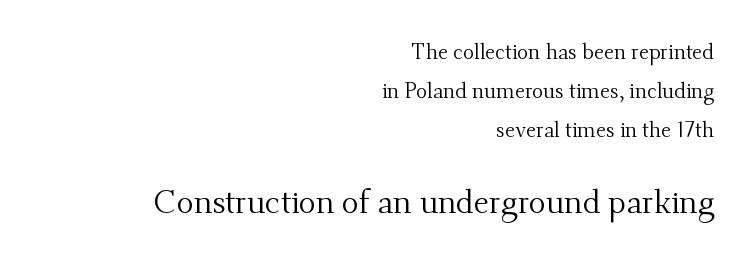
{"serif": "yes", "italic": "no", "bold": "no", "weight": "regular", "width": "normal", "stroke_contrast": "medium", "x_height": "small", "monospaced": "no", "underline": "no", "align": "right", "line_spacing_ratio": 1.85, "letter_spacing": "normal", "letter_spacing_em": 0.0, "larger_block": "second", "size_ratio": 1.52, "glyph_px": 32}
